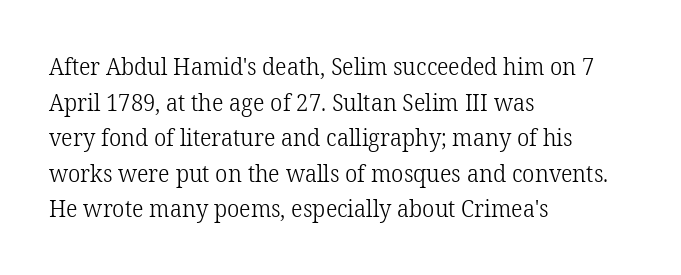
Q: Is the text bold? A: No.
Q: Is the text italic (slanted)? A: No, it is upright.
Q: Is the text underlined? A: No.
Q: How is the paragraph aligned? A: Left-aligned.
Q: Is the spacing between letters normal or unusually wide? A: Normal.
Q: Is the spacing between lines tight, normal or loose? A: Normal.
